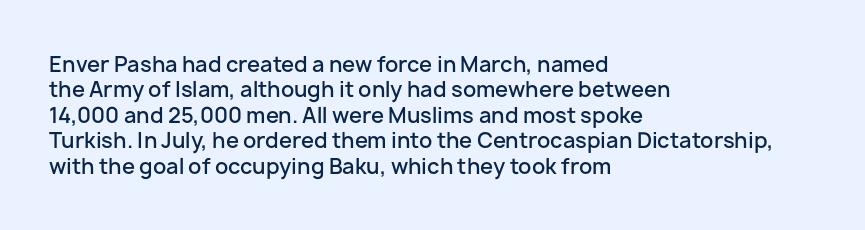
Q: Is the text bold? A: Semi-bold.
Q: Is the text italic (slanted)? A: No, it is upright.
Q: Is the text underlined? A: No.
Q: How is the paragraph aligned? A: Left-aligned.
Q: Is the spacing between letters normal or unusually wide? A: Normal.
